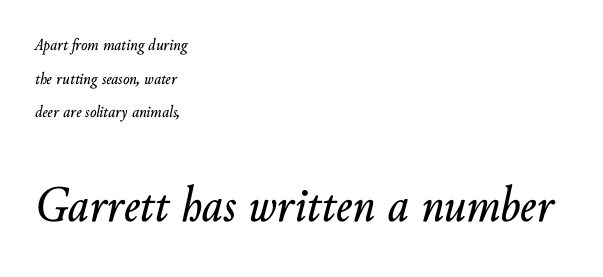
{"italic": "yes", "lean": "right", "slant_degrees": 10, "width": "normal", "stroke_contrast": "low", "x_height": "small", "monospaced": "no", "underline": "no", "align": "left", "line_spacing": "loose", "line_spacing_ratio": 1.98, "letter_spacing": "normal", "letter_spacing_em": 0.0, "larger_block": "second", "size_ratio": 3.0, "glyph_px": 51}
